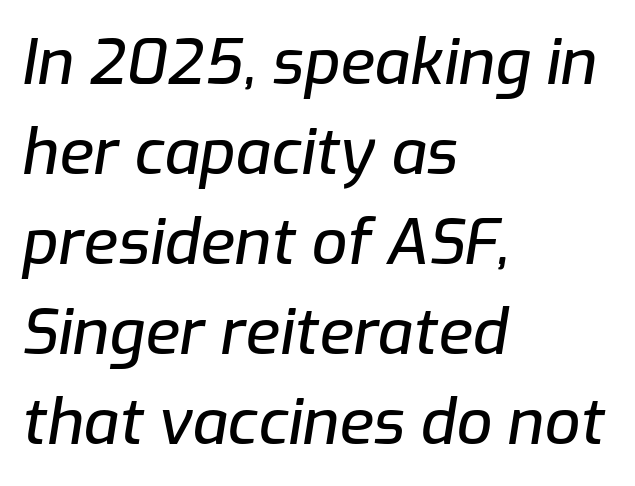
The image shows 63 px text type, italic (leaning right); set left-aligned, normal line spacing (1.43x), normal letter spacing, not underlined; low stroke contrast and a medium x-height.
